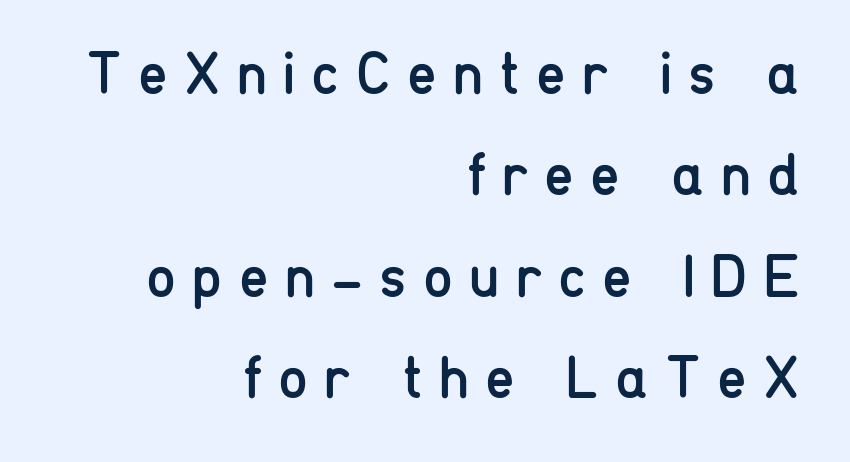
The image shows 60 px regular-weight, condensed sans-serif type, upright; set right-aligned, normal line spacing (1.69x), unusually wide letter spacing (+0.27 em), not underlined; low stroke contrast and a medium x-height.
